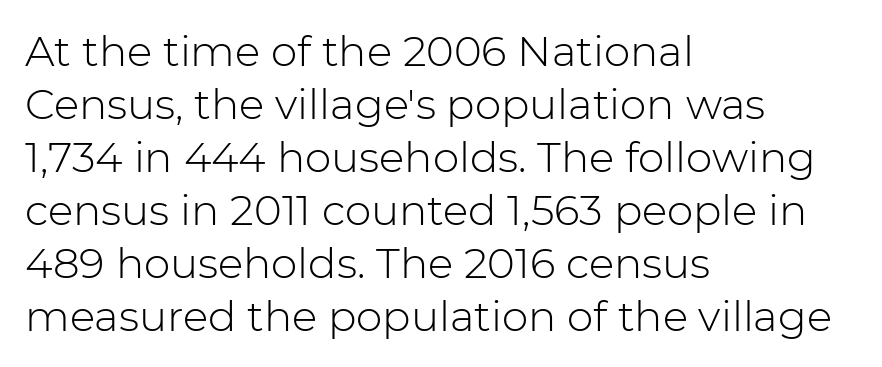
Weight: regular or lighter. Observe the absence of serifs on each vertical stroke in this sample. Observe the ordinary spacing: letters are neighbours, not strangers. You could not count columns in this text — the font is proportionally spaced.
